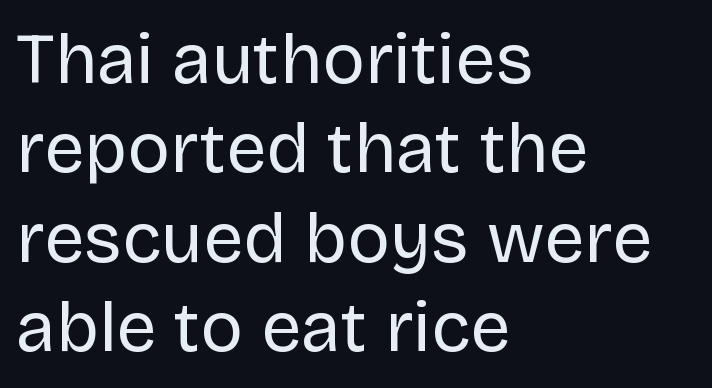
{"serif": "no", "italic": "no", "bold": "no", "weight": "regular", "width": "normal", "stroke_contrast": "low", "x_height": "large", "monospaced": "no", "underline": "no", "align": "left", "line_spacing": "normal", "line_spacing_ratio": 1.26, "letter_spacing": "normal", "letter_spacing_em": 0.0, "glyph_px": 71}
